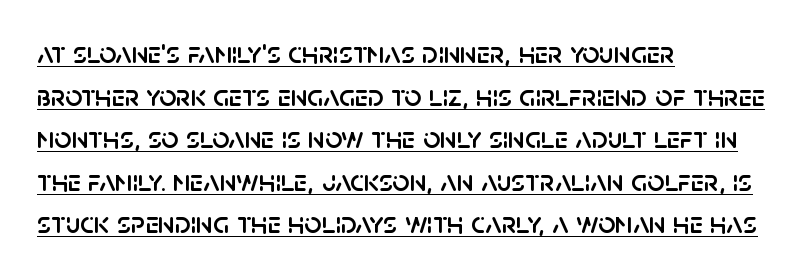
Vertical spacing — default. A classic flush-left, rag-right setting is used for this passage. You can tell from the bare stems that sans-serif type was used. Spacing verdict: proportional, widths tailored to each character. A rule runs beneath these lines of type.
